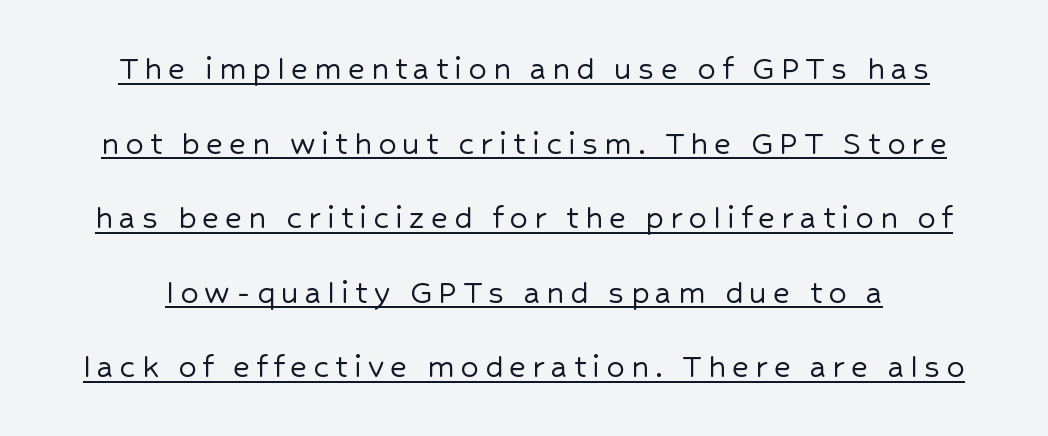
Here the designer chose a conventional face with non-uniform glyph widths. Each line of the rendering has a horizontal stroke beneath the glyphs. Compared with a flush-left layout, this one balances lines on the center instead. Horizontal bands of white between lines are thick stripes. Regarding serifs, this sample does without them.
